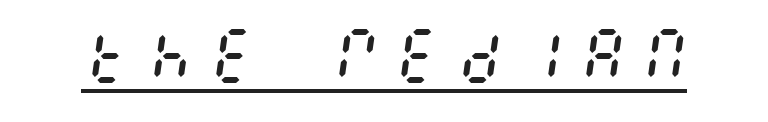
{"italic": "yes", "lean": "right", "slant_degrees": 8, "bold": "no", "weight": "regular", "width": "condensed", "stroke_contrast": "medium", "x_height": "large", "underline": "yes", "letter_spacing": "wide", "letter_spacing_em": 0.23, "glyph_px": 60}
